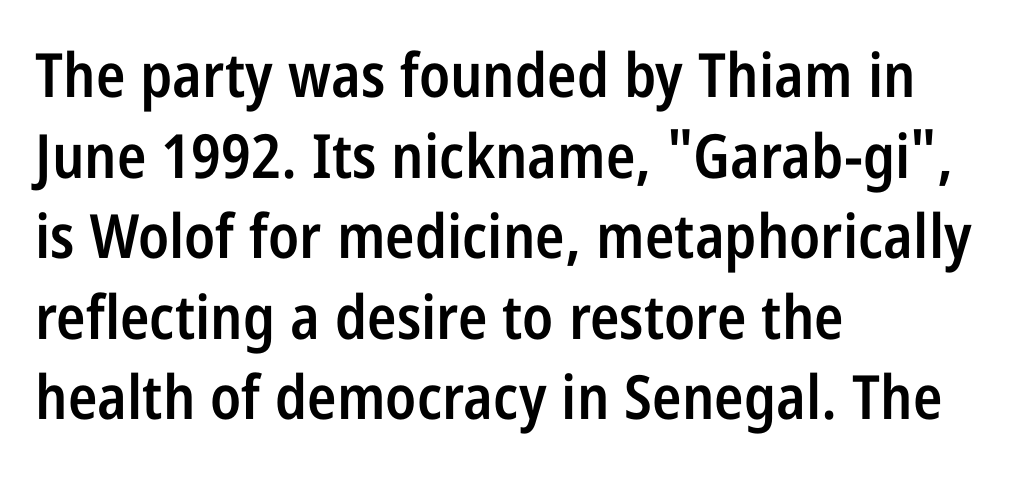
Think of a printed novel: that variable character pitch is what you see here. All the whitespace from short lines collects on the right. The letters are semibold — heavier than regular but short of a full bold. Underlining? Definitely not there. The typography opts for an upright posture over an oblique one. Each letter's strokes conclude bluntly, with no projecting serifs.
